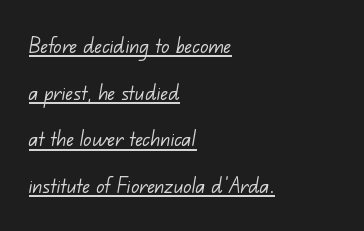
The weight tops out at a normal text grade. This sample uses plain, unmodified letter spacing. Typeset ragged right — the left edge is the straight one. A continuous stroke trails under the words, as in a hyperlink.
